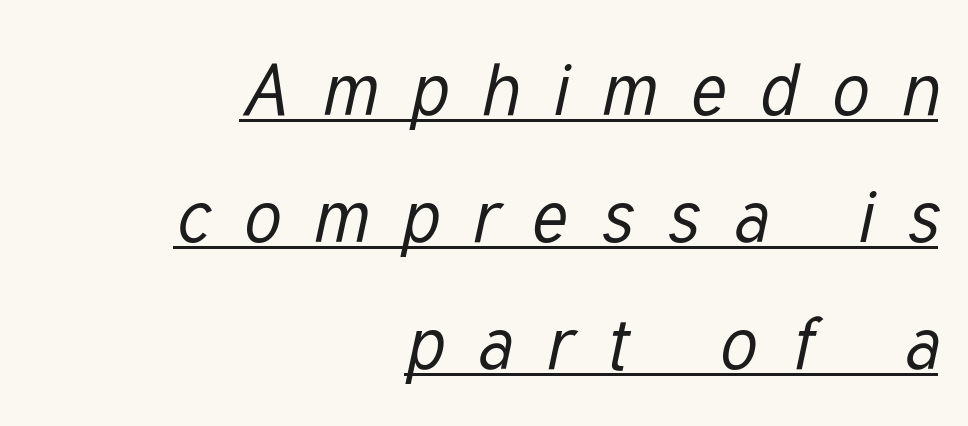
{"italic": "yes", "lean": "right", "slant_degrees": 12, "bold": "no", "weight": "regular", "width": "condensed", "stroke_contrast": "low", "x_height": "medium", "monospaced": "no", "underline": "yes", "align": "right", "line_spacing_ratio": 1.74, "letter_spacing": "wide", "letter_spacing_em": 0.46, "glyph_px": 73}
